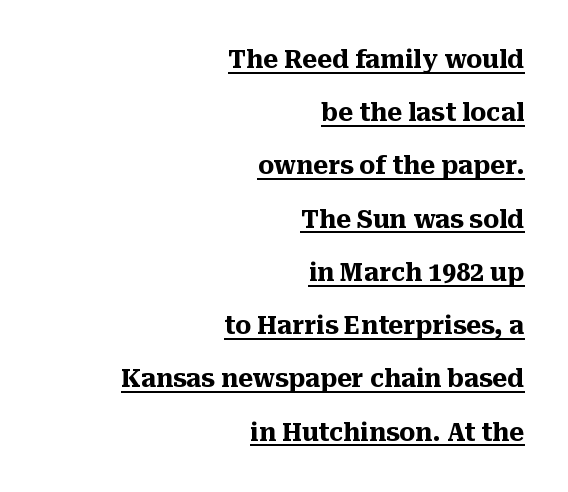
The image shows 25 px bold type, upright; set right-aligned, loose line spacing (2.13x), normal letter spacing, underlined.
